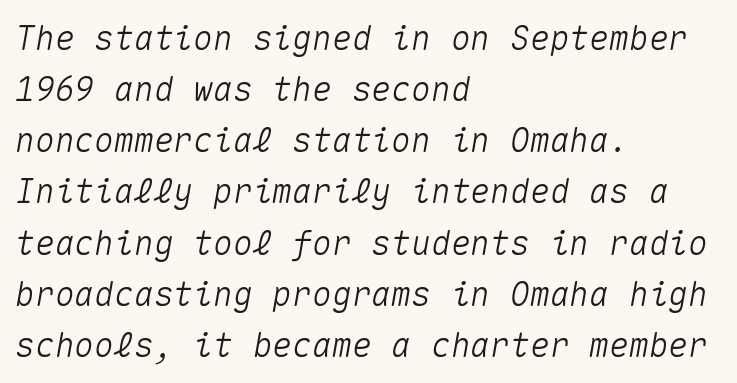
{"italic": "yes", "lean": "right", "slant_degrees": 10, "width": "normal", "stroke_contrast": "medium", "x_height": "medium", "monospaced": "yes", "underline": "no", "align": "left", "line_spacing": "normal", "line_spacing_ratio": 1.55, "letter_spacing": "normal", "letter_spacing_em": 0.0, "glyph_px": 33}
